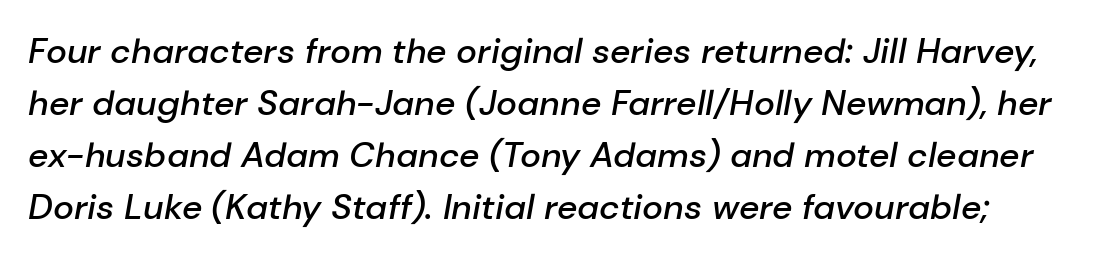
Q: Is the text bold? A: Semi-bold.
Q: Is the text italic (slanted)? A: Yes, it leans right by about 10 degrees.
Q: Is the text underlined? A: No.
Q: Is the spacing between letters normal or unusually wide? A: Normal.
Q: Is the spacing between lines tight, normal or loose? A: Normal.
Q: Width (condensed, normal, or wide)? A: Normal.
Q: Stroke contrast? A: Low.
Q: x-height? A: Medium.
Q: Monospaced? A: No.
